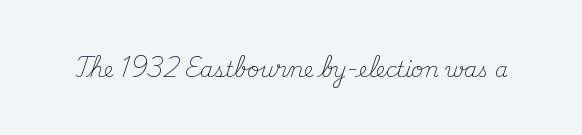
Q: Is the text bold? A: No.
Q: Is the text italic (slanted)? A: Yes.
Q: Is the text underlined? A: No.
Q: Is the spacing between letters normal or unusually wide? A: Normal.
